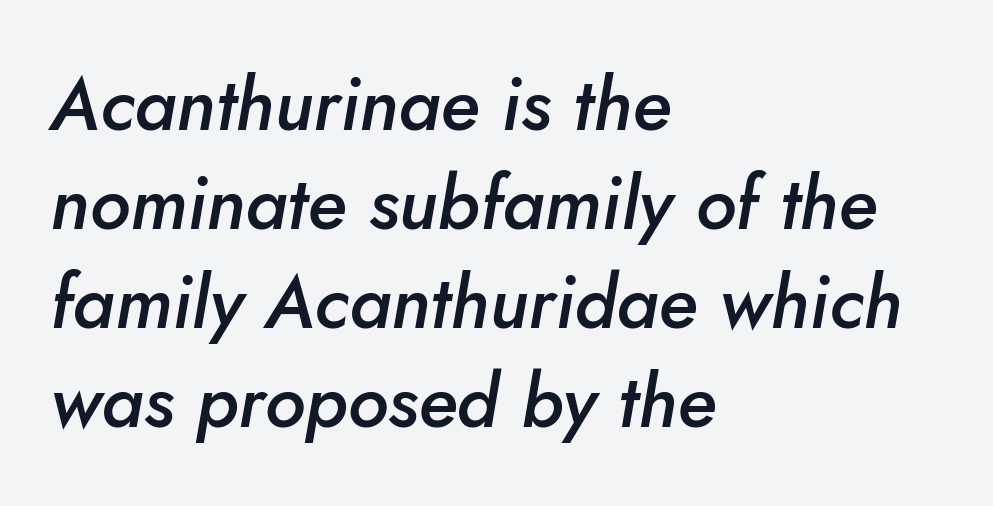
The face used here is proportionally spaced, like ordinary book or web type. Letters rest on an invisible, unmarked baseline. If you drew a ruler down the left edge, every line would touch it. Here the glyphs are tracked normally, forming tight word shapes. How heavy is the stroke? Medium-heavy — a semibold, shy of bold.
